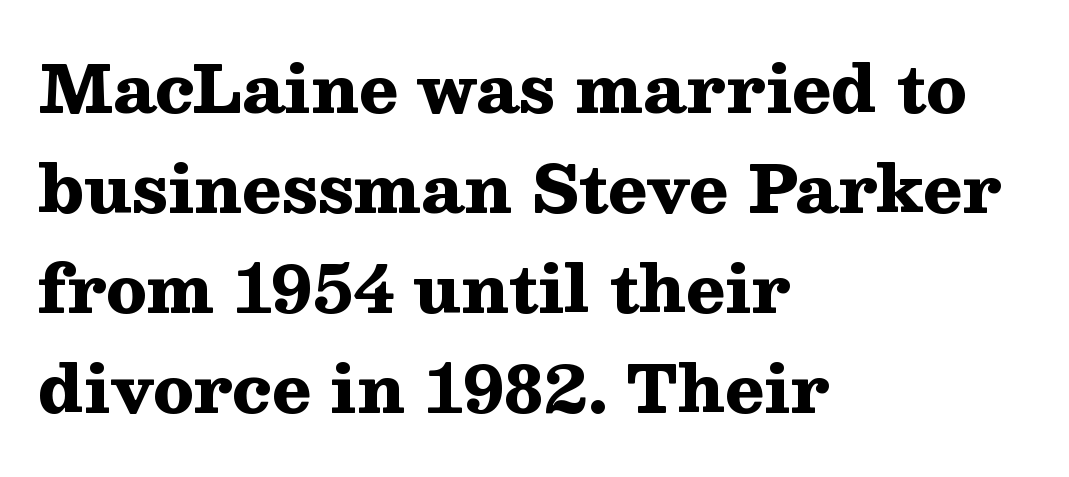
{"serif": "yes", "italic": "no", "bold": "yes", "weight": "heavy", "width": "wide", "stroke_contrast": "medium", "x_height": "medium", "monospaced": "no", "underline": "no", "align": "left", "line_spacing": "normal", "line_spacing_ratio": 1.54, "letter_spacing": "normal", "letter_spacing_em": 0.0, "glyph_px": 65}
